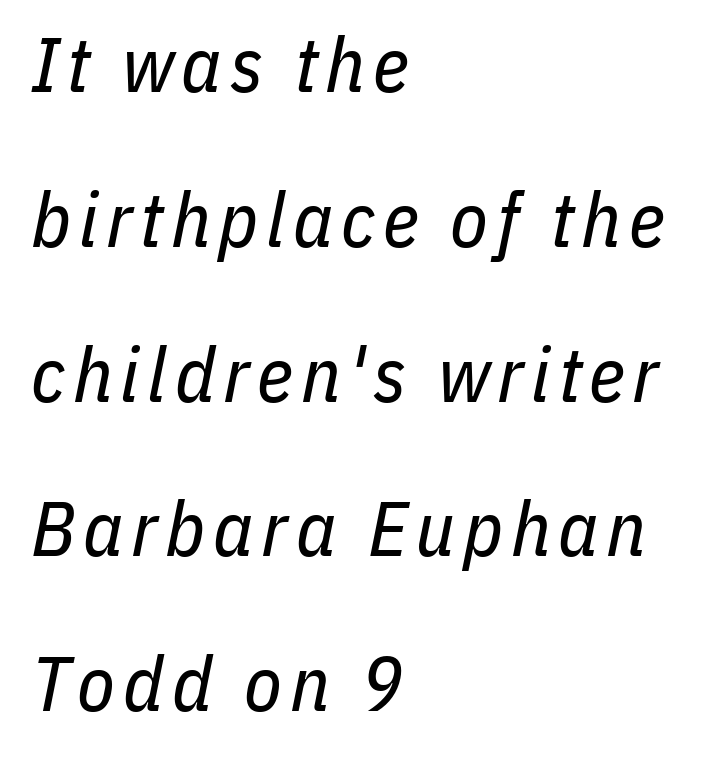
{"italic": "yes", "lean": "right", "slant_degrees": 11, "bold": "no", "weight": "regular", "width": "condensed", "stroke_contrast": "low", "x_height": "medium", "monospaced": "no", "underline": "no", "align": "left", "line_spacing": "loose", "line_spacing_ratio": 2.01, "glyph_px": 77}
